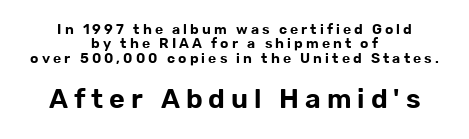
This rendering uses center alignment, leaving both contours irregular but symmetric. Whoever set this made the second block the dominant, larger element. Tall strokes in this sample are plumb rather than angled. Only glyphs here, with clear space below each row.
